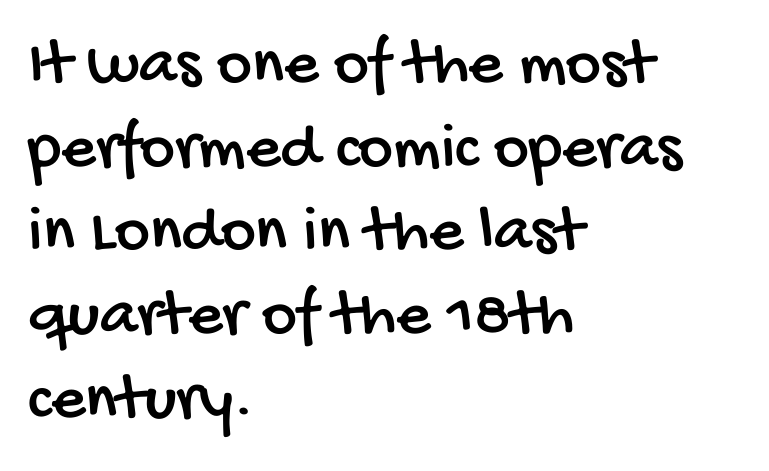
Q: Is the typeface a serif or a sans-serif typeface? A: Sans-serif.
Q: Is the text underlined? A: No.
Q: How is the paragraph aligned? A: Left-aligned.
Q: Is the spacing between letters normal or unusually wide? A: Normal.
Q: Is the spacing between lines tight, normal or loose? A: Normal.
Q: Width (condensed, normal, or wide)? A: Condensed.
Q: Stroke contrast? A: Low.
Q: x-height? A: Large.
Q: Monospaced? A: No.
